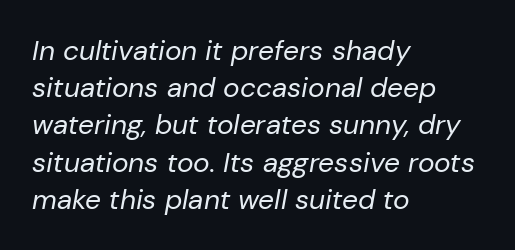
The strip under each line holds only bare page. Is this a fixed-width face? No — the glyphs have proportional, varying widths. Interline gaps are of average width in this sample. This rendering uses left alignment, leaving the right contour irregular. Yep, that's italic — everything's leaning. The font is comparable to plain body text, perhaps lighter.
